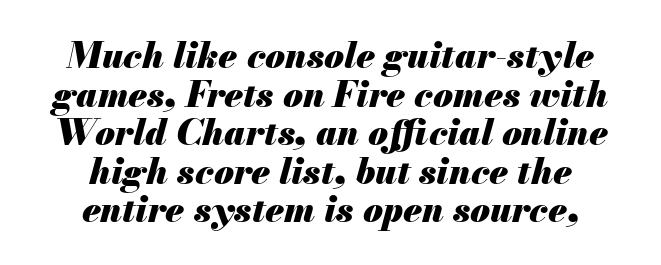
Nobody touched the tracking dial on this one. Caption: multi-line text, centered on the measure. Interline gaps are noticeably narrow in this sample. Character widths vary here, with narrow letters taking less room than wide ones.
